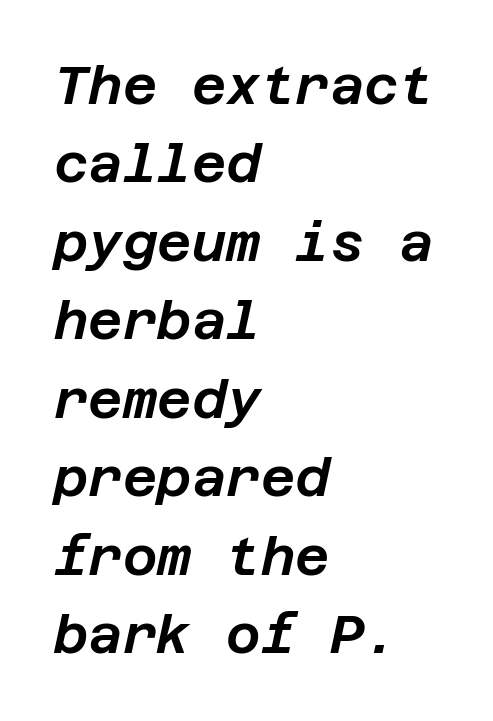
{"italic": "yes", "lean": "right", "slant_degrees": 12, "width": "normal", "stroke_contrast": "low", "x_height": "large", "underline": "no", "align": "left", "line_spacing": "normal", "line_spacing_ratio": 1.48, "letter_spacing": "normal", "letter_spacing_em": 0.0, "glyph_px": 53}
